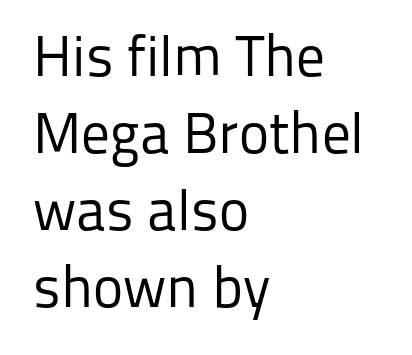
Is there much room between lines? A standard amount, neither cramped nor airy. Posture: vertical. Character widths vary here, with narrow letters taking less room than wide ones. The font family rendered here belongs to the sans-serif group. These lines keep a tight, regular rhythm from letter to letter.
